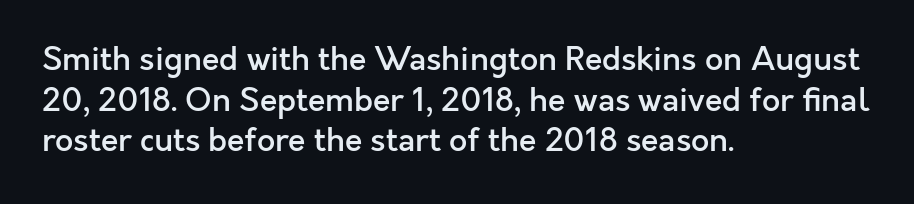
The image shows 32 px semibold sans-serif type, upright; set left-aligned, normal line spacing (1.27x), normal letter spacing, not underlined; a medium x-height.
